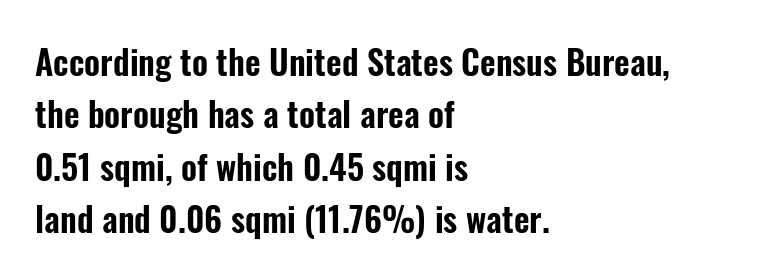
Caption: standard tracking, unaltered. Has an underline been added? It has not. Typeset ragged right — the left edge is the straight one. The font's upright variant was chosen for this text. Type style note: lacks serifs. Horizontal bands of white between lines are of average thickness.
